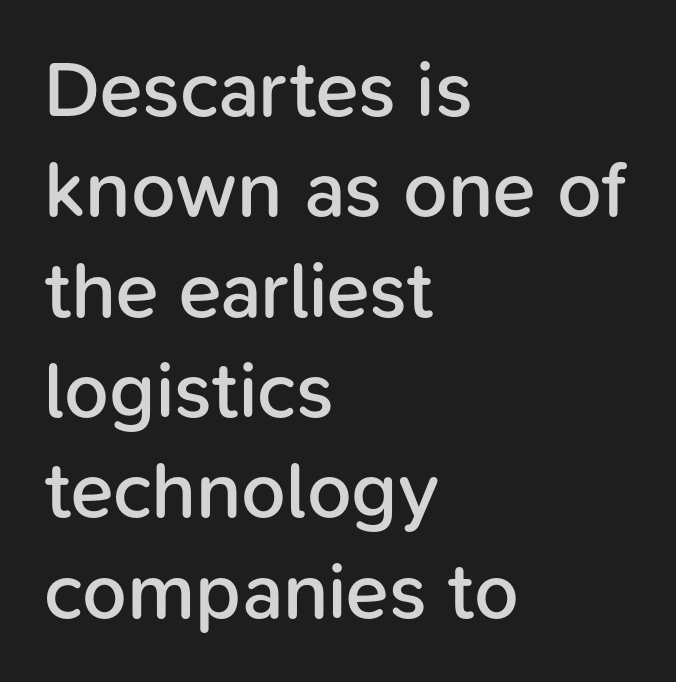
Q: Is the text bold? A: Semi-bold.
Q: Is the text italic (slanted)? A: No, it is upright.
Q: Is the typeface a serif or a sans-serif typeface? A: Sans-serif.
Q: Is the text underlined? A: No.
Q: How is the paragraph aligned? A: Left-aligned.
Q: Is the spacing between letters normal or unusually wide? A: Normal.
Q: Is the spacing between lines tight, normal or loose? A: Normal.
Q: Width (condensed, normal, or wide)? A: Normal.
Q: Stroke contrast? A: Low.
Q: x-height? A: Medium.
Q: Monospaced? A: No.
